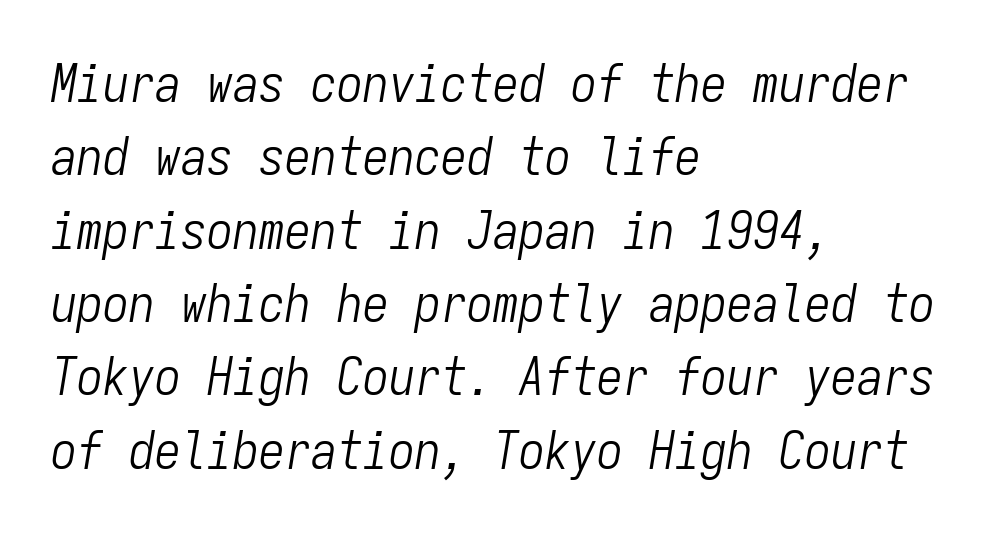
Q: Is the text bold? A: No.
Q: Is the text italic (slanted)? A: Yes, it leans right by about 9 degrees.
Q: Is the text underlined? A: No.
Q: How is the paragraph aligned? A: Left-aligned.
Q: Is the spacing between letters normal or unusually wide? A: Normal.
Q: Is the spacing between lines tight, normal or loose? A: Normal.
Q: Width (condensed, normal, or wide)? A: Condensed.
Q: Stroke contrast? A: Low.
Q: x-height? A: Medium.
Q: Monospaced? A: Yes.
